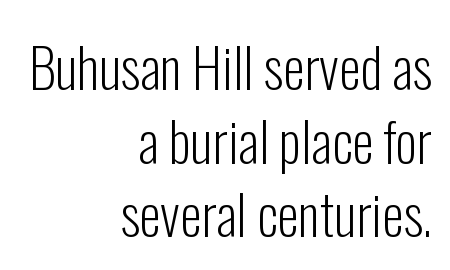
The image shows 55 px light, condensed sans-serif type, upright; set right-aligned, normal line spacing (1.34x), normal letter spacing, not underlined; low stroke contrast and a medium x-height.
